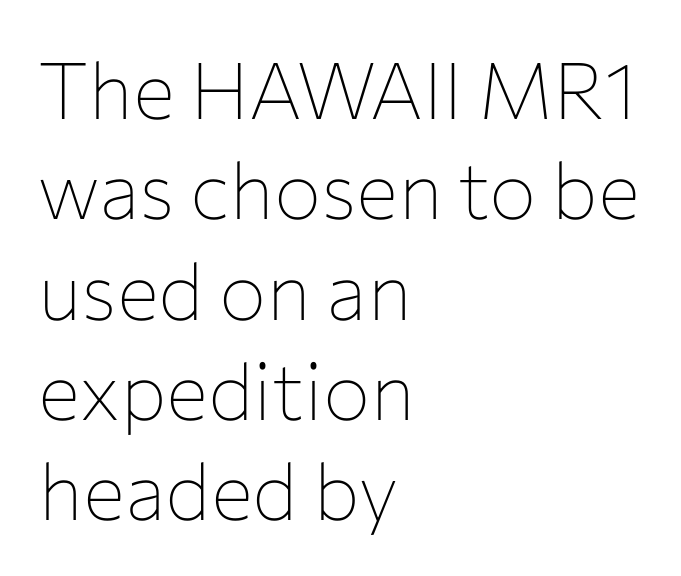
Q: Is the text bold? A: No.
Q: Is the text italic (slanted)? A: No, it is upright.
Q: Is the typeface a serif or a sans-serif typeface? A: Sans-serif.
Q: Is the text underlined? A: No.
Q: How is the paragraph aligned? A: Left-aligned.
Q: Is the spacing between letters normal or unusually wide? A: Normal.
Q: Is the spacing between lines tight, normal or loose? A: Normal.
Q: Width (condensed, normal, or wide)? A: Normal.
Q: Stroke contrast? A: Low.
Q: x-height? A: Medium.
Q: Monospaced? A: No.
